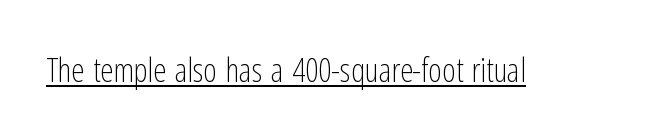
Q: Is the text bold? A: No.
Q: Is the text italic (slanted)? A: No, it is upright.
Q: Is the typeface a serif or a sans-serif typeface? A: Sans-serif.
Q: Is the text underlined? A: Yes.
Q: Is the spacing between letters normal or unusually wide? A: Normal.
Q: Width (condensed, normal, or wide)? A: Condensed.
Q: Stroke contrast? A: Low.
Q: x-height? A: Medium.
Q: Monospaced? A: No.
